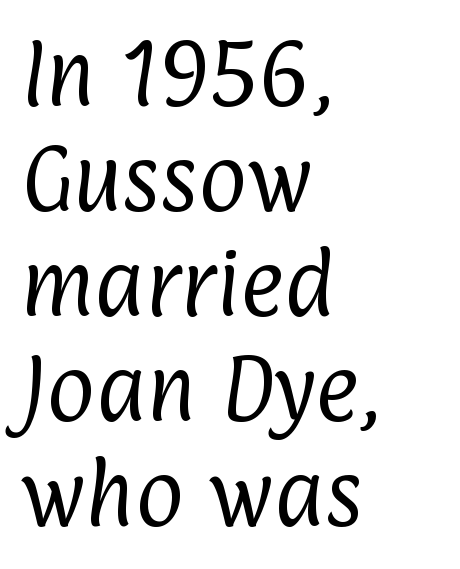
{"serif": "no", "bold": "no", "weight": "regular", "width": "condensed", "stroke_contrast": "low", "x_height": "medium", "monospaced": "no", "underline": "no", "align": "left", "line_spacing": "normal", "line_spacing_ratio": 1.42, "letter_spacing": "normal", "letter_spacing_em": 0.0, "glyph_px": 74}
